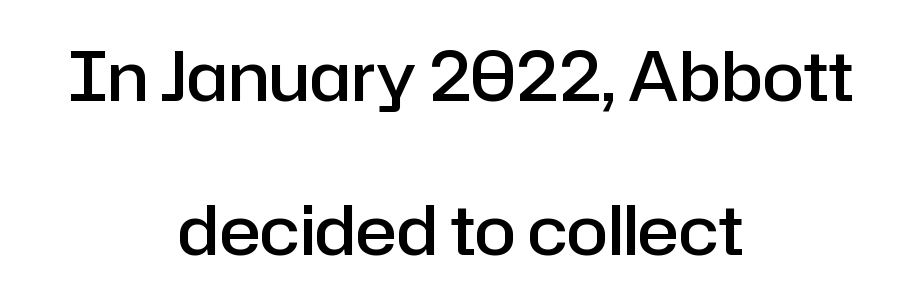
{"serif": "no", "italic": "no", "bold": "semi", "weight": "semibold", "width": "normal", "stroke_contrast": "low", "x_height": "medium", "monospaced": "no", "underline": "no", "align": "center", "line_spacing": "loose", "line_spacing_ratio": 2.27, "letter_spacing": "normal", "letter_spacing_em": 0.0, "glyph_px": 68}
